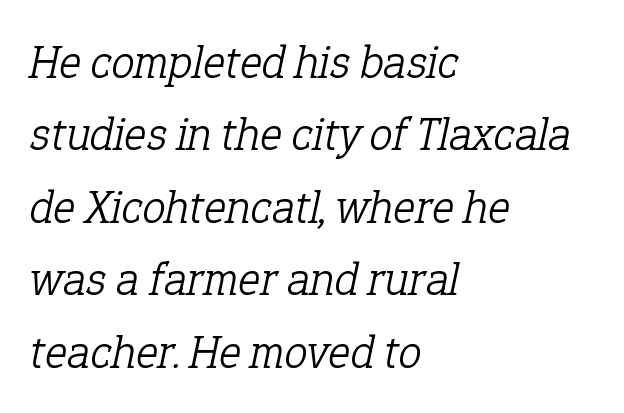
Ink coverage per letter is moderate at most. Would a proofreader flag this as italicized? Yes. A typesetter would call this zero additional tracking. Quick note: underline off. Note the varied advance widths — an 'i' is clearly narrower than an 'm'.
